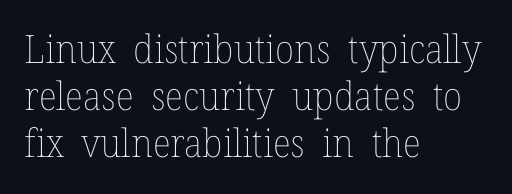
Q: Is the text bold? A: No.
Q: Is the text italic (slanted)? A: No, it is upright.
Q: Is the text underlined? A: No.
Q: How is the paragraph aligned? A: Left-aligned.
Q: Is the spacing between letters normal or unusually wide? A: Normal.
Q: Width (condensed, normal, or wide)? A: Normal.
Q: Stroke contrast? A: Low.
Q: x-height? A: Medium.
Q: Monospaced? A: No.
